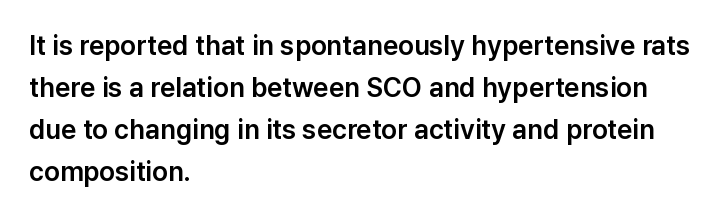
{"italic": "no", "underline": "no", "align": "left", "line_spacing": "normal", "line_spacing_ratio": 1.55, "letter_spacing": "normal", "letter_spacing_em": 0.0, "glyph_px": 27}
